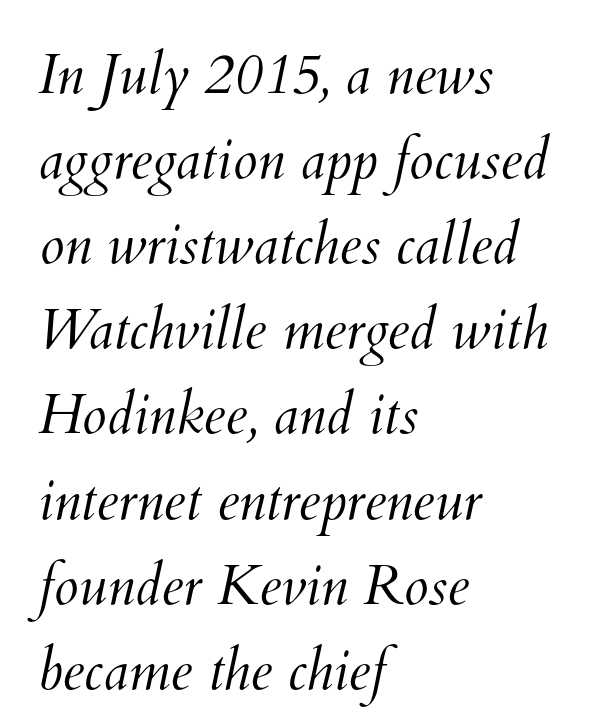
Q: Is the text bold? A: No.
Q: Is the text underlined? A: No.
Q: How is the paragraph aligned? A: Left-aligned.
Q: Is the spacing between letters normal or unusually wide? A: Normal.
Q: Is the spacing between lines tight, normal or loose? A: Normal.
Q: Width (condensed, normal, or wide)? A: Normal.
Q: Stroke contrast? A: Medium.
Q: x-height? A: Small.
Q: Monospaced? A: No.
